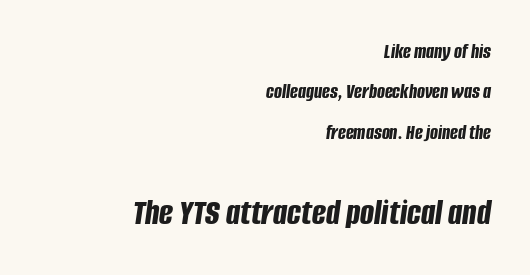
Q: Is the text bold? A: Yes.
Q: Is the text italic (slanted)? A: Yes, it leans right by about 8 degrees.
Q: Is the text underlined? A: No.
Q: How is the paragraph aligned? A: Right-aligned.
Q: Is the spacing between letters normal or unusually wide? A: Normal.
Q: Is the spacing between lines tight, normal or loose? A: Loose.
Q: Which block of text is set in a larger size, the first (top) or the second (bottom)? A: The second (bottom) one.
Q: Width (condensed, normal, or wide)? A: Condensed.
Q: Stroke contrast? A: Low.
Q: x-height? A: Large.
Q: Monospaced? A: No.
